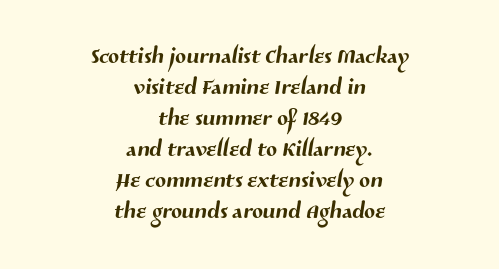
The passage shown has conventional tracking throughout. Varying glyph widths throughout — classic text-font behaviour. Baseline-to-baseline distance is barely more than the letter height. Typeset on center — no edge is straight. The strip under each line holds only bare page. Observe the absence of serifs on each vertical stroke in this sample.
